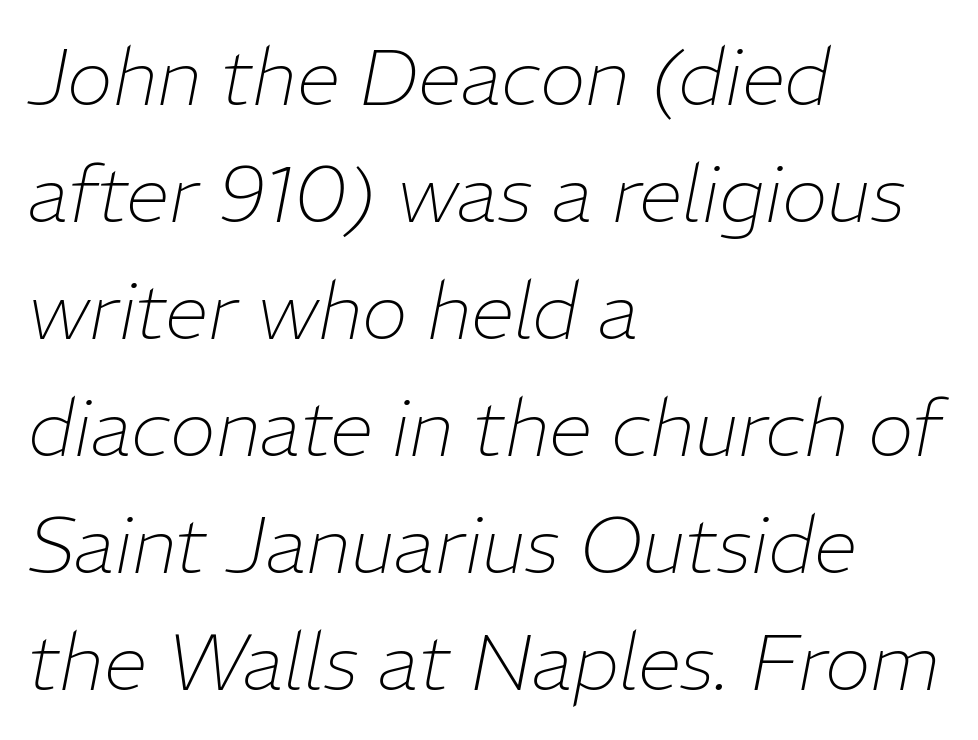
{"italic": "yes", "lean": "right", "slant_degrees": 11, "bold": "no", "weight": "thin", "width": "normal", "stroke_contrast": "low", "x_height": "medium", "monospaced": "no", "underline": "no", "align": "left", "line_spacing": "normal", "line_spacing_ratio": 1.5, "letter_spacing": "normal", "letter_spacing_em": 0.0, "glyph_px": 78}
